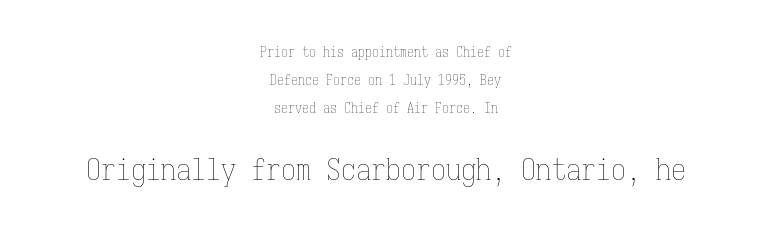
The letterforms sit at book weight or below. Between these two stacked blocks, the lower one wins on size. The whitespace from short lines is split evenly between both sides. Is there any slant? The stems are plumb.
